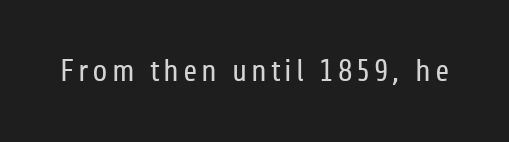
The image shows 31 px regular-weight, condensed sans-serif type, upright; set not underlined; low stroke contrast and a medium x-height.
